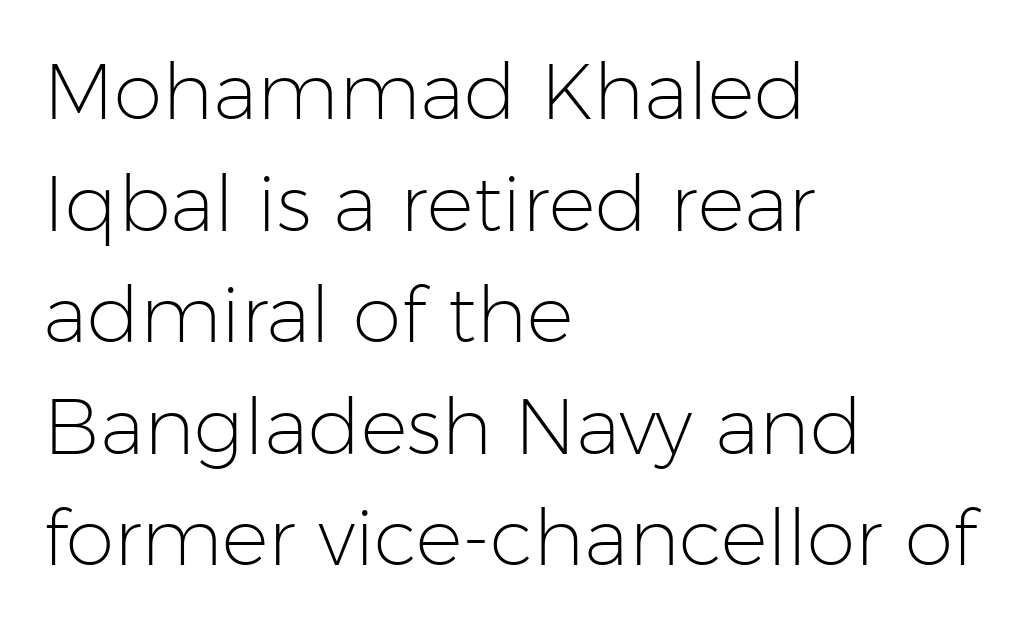
The strokes carry an ordinary text weight at most. Vertical spacing — default. No extra tracking has been applied to these lines. Proportional: the letters do not fall into vertical columns. The space directly below the letters is spotless.
